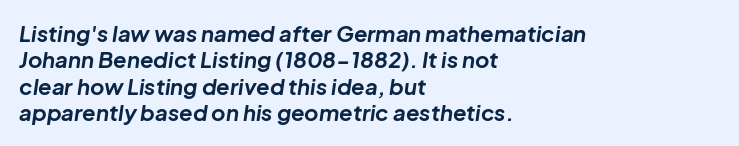
{"italic": "yes", "lean": "right", "slant_degrees": 8, "bold": "yes", "underline": "no", "align": "left", "line_spacing_ratio": 1.2, "letter_spacing": "normal", "letter_spacing_em": 0.0, "glyph_px": 22}
